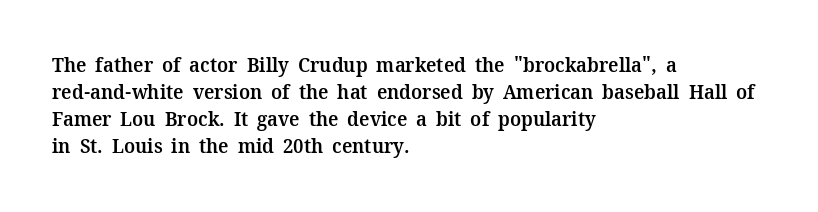
Q: Is the text bold? A: Semi-bold.
Q: Is the text italic (slanted)? A: No, it is upright.
Q: Is the text underlined? A: No.
Q: How is the paragraph aligned? A: Left-aligned.
Q: Is the spacing between letters normal or unusually wide? A: Normal.
Q: Is the spacing between lines tight, normal or loose? A: Normal.
